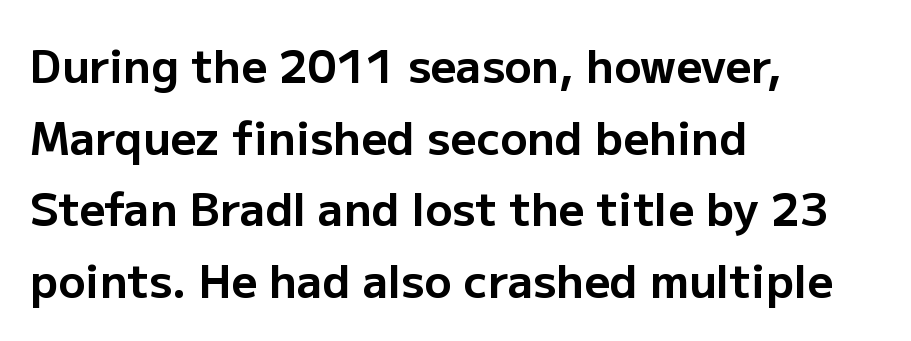
Horizontally, the lines are justified to the leading edge only. Strong, thick strokes mark this as bold type. Nobody drew a line under any word here. No extra tracking has been applied to these lines. Serifs: no, the terminals of the letterforms are clean.
